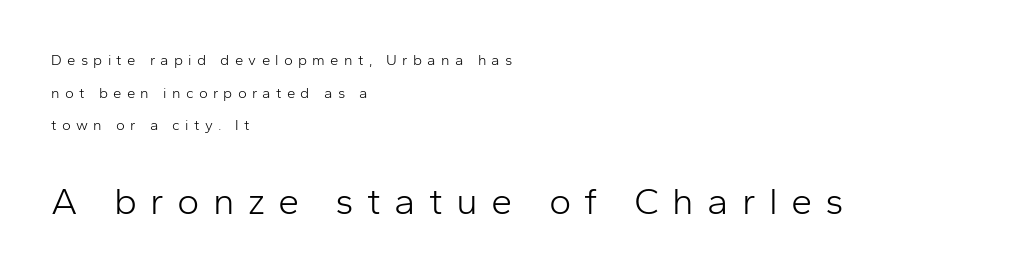
Q: Is the text bold? A: No.
Q: Is the text italic (slanted)? A: No, it is upright.
Q: Is the typeface a serif or a sans-serif typeface? A: Sans-serif.
Q: Is the text underlined? A: No.
Q: How is the paragraph aligned? A: Left-aligned.
Q: Is the spacing between letters normal or unusually wide? A: Unusually wide.
Q: Is the spacing between lines tight, normal or loose? A: Loose.
Q: Which block of text is set in a larger size, the first (top) or the second (bottom)? A: The second (bottom) one.
Q: Width (condensed, normal, or wide)? A: Normal.
Q: Stroke contrast? A: Low.
Q: x-height? A: Medium.
Q: Monospaced? A: No.
